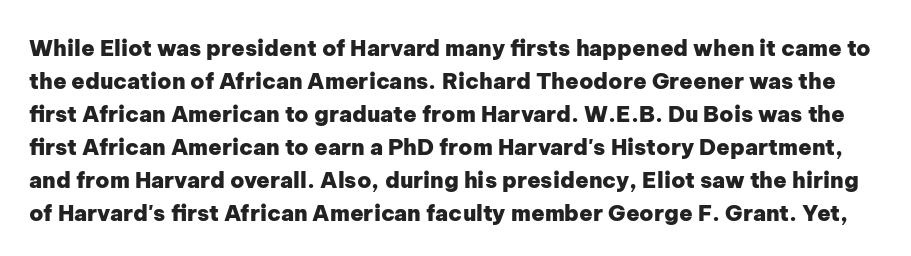
The passage shown has conventional tracking throughout. The letters stand upright; this is a roman face. Beneath every word, the page is bare. In terms of weight, the rendering is a true, heavy bold. The vertical gap from one line to the next is medium.
